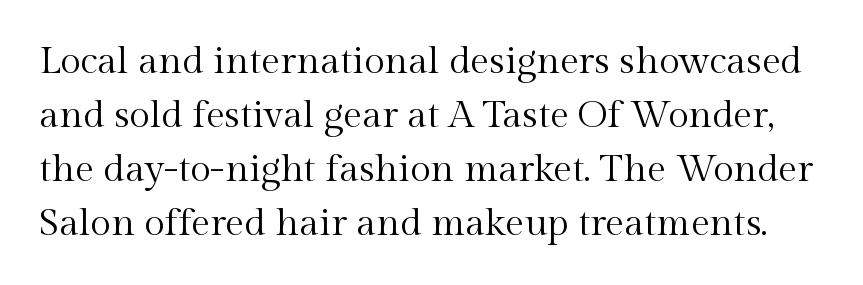
The image shows 38 px regular-weight serif type, upright; set normal line spacing (1.42x), normal letter spacing, not underlined; a medium x-height.
